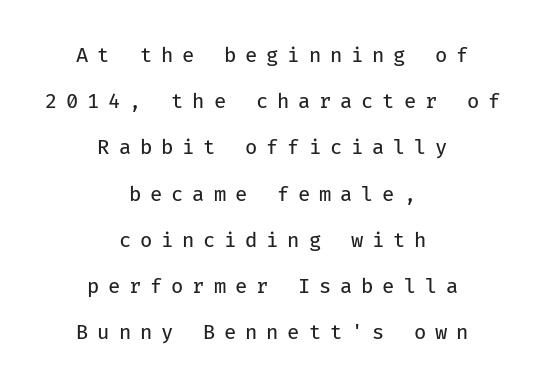
{"italic": "no", "bold": "no", "underline": "no", "align": "center", "line_spacing": "loose", "line_spacing_ratio": 2.31, "letter_spacing": "wide", "letter_spacing_em": 0.44, "glyph_px": 20}
